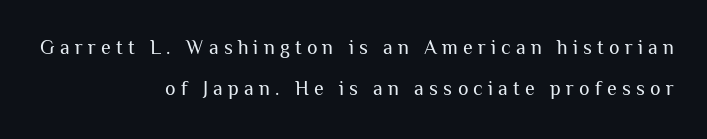
{"italic": "no", "bold": "no", "underline": "no", "align": "right", "line_spacing": "loose", "line_spacing_ratio": 2.03, "letter_spacing": "wide", "letter_spacing_em": 0.26, "glyph_px": 20}
